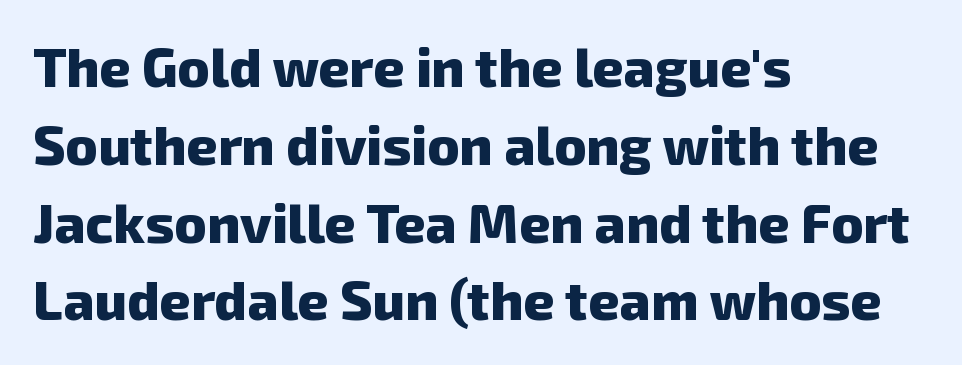
Q: Is the text bold? A: Yes.
Q: Is the typeface a serif or a sans-serif typeface? A: Sans-serif.
Q: Is the text underlined? A: No.
Q: How is the paragraph aligned? A: Left-aligned.
Q: Is the spacing between letters normal or unusually wide? A: Normal.
Q: Is the spacing between lines tight, normal or loose? A: Normal.
Q: Width (condensed, normal, or wide)? A: Normal.
Q: Stroke contrast? A: Low.
Q: x-height? A: Medium.
Q: Monospaced? A: No.
